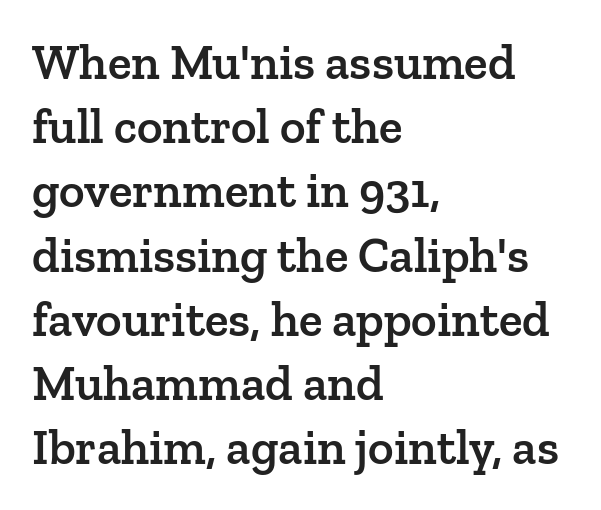
{"serif": "yes", "italic": "no", "bold": "semi", "weight": "semibold", "width": "normal", "stroke_contrast": "low", "x_height": "medium", "monospaced": "no", "underline": "no", "align": "left", "line_spacing": "normal", "line_spacing_ratio": 1.31, "letter_spacing": "normal", "letter_spacing_em": 0.0, "glyph_px": 49}
